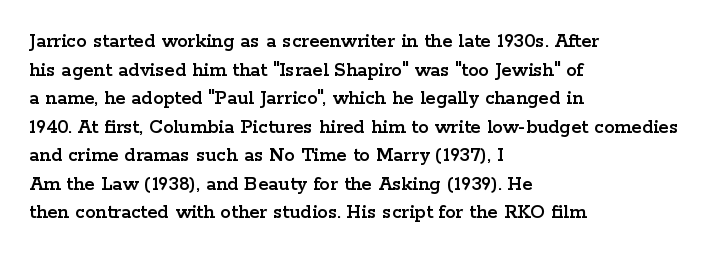
Q: Is the text italic (slanted)? A: No, it is upright.
Q: Is the text underlined? A: No.
Q: How is the paragraph aligned? A: Left-aligned.
Q: Is the spacing between letters normal or unusually wide? A: Normal.
Q: Is the spacing between lines tight, normal or loose? A: Normal.
